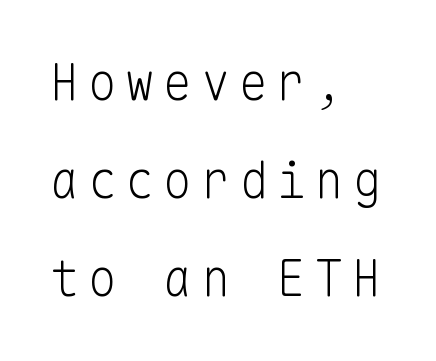
A typesetter would label this face a sans. Compared with a typical body face, this is equally light or lighter still. Fixed-width glyphs throughout — classic coding-font behaviour. The designer dialed line spacing up above the default. All the whitespace from short lines collects on the right. Italic: no, the glyphs are upright roman.
